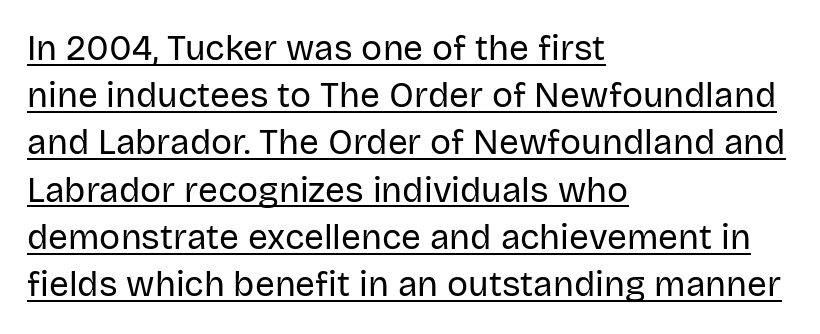
{"serif": "no", "italic": "no", "bold": "no", "weight": "regular", "width": "normal", "stroke_contrast": "low", "x_height": "large", "monospaced": "no", "underline": "yes", "align": "left", "line_spacing": "normal", "line_spacing_ratio": 1.35, "letter_spacing": "normal", "letter_spacing_em": 0.0, "glyph_px": 35}
